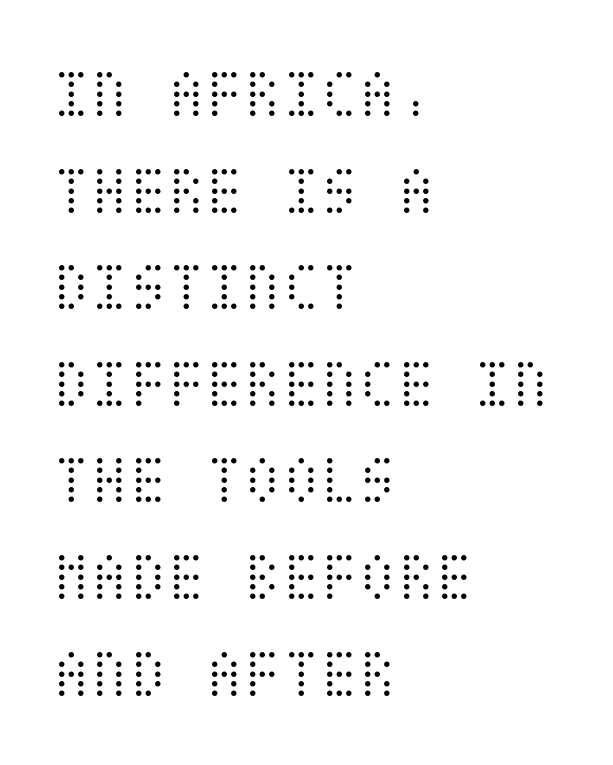
{"italic": "no", "bold": "no", "weight": "light", "width": "condensed", "stroke_contrast": "medium", "x_height": "large", "underline": "no", "align": "left", "line_spacing": "normal", "line_spacing_ratio": 1.38, "letter_spacing": "normal", "letter_spacing_em": 0.0, "glyph_px": 70}
